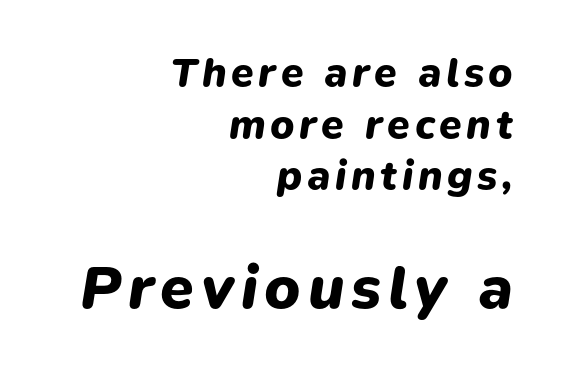
{"italic": "yes", "lean": "right", "slant_degrees": 9, "bold": "yes", "weight": "heavy", "width": "normal", "stroke_contrast": "low", "x_height": "medium", "monospaced": "no", "underline": "no", "align": "right", "line_spacing": "normal", "line_spacing_ratio": 1.26, "larger_block": "second", "size_ratio": 1.49, "glyph_px": 61}
